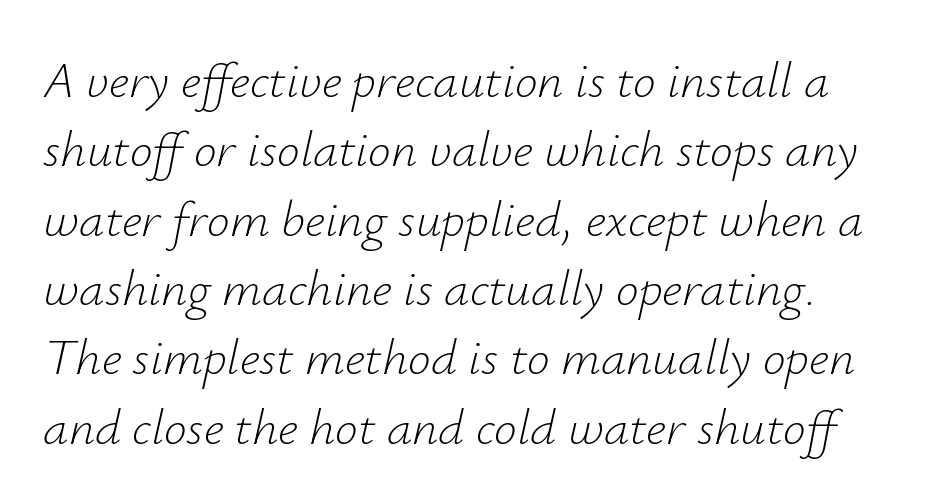
Q: Is the text bold? A: No.
Q: Is the text italic (slanted)? A: Yes, it leans right by about 12 degrees.
Q: Is the text underlined? A: No.
Q: Is the spacing between letters normal or unusually wide? A: Normal.
Q: Is the spacing between lines tight, normal or loose? A: Normal.
Q: Width (condensed, normal, or wide)? A: Normal.
Q: Stroke contrast? A: Low.
Q: x-height? A: Small.
Q: Monospaced? A: No.
